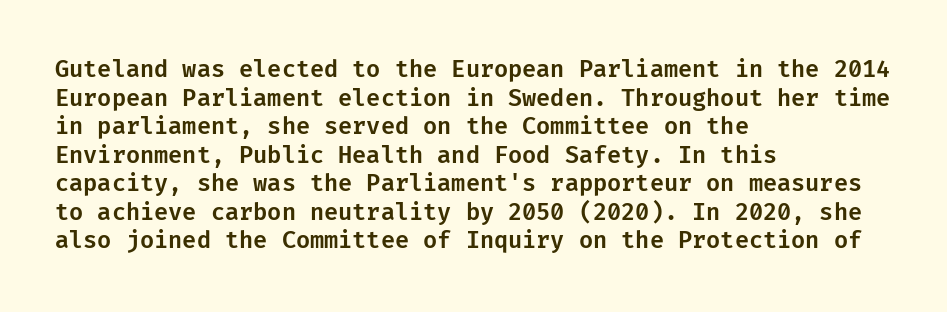
{"italic": "no", "underline": "no", "align": "left", "line_spacing_ratio": 1.24, "letter_spacing": "normal", "letter_spacing_em": 0.0, "glyph_px": 23}
